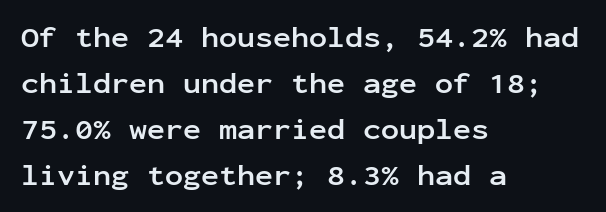
{"serif": "no", "italic": "no", "bold": "yes", "weight": "semibold", "width": "normal", "stroke_contrast": "low", "x_height": "medium", "monospaced": "yes", "underline": "no", "align": "left", "line_spacing": "normal", "line_spacing_ratio": 1.53, "letter_spacing": "normal", "letter_spacing_em": 0.0, "glyph_px": 30}
